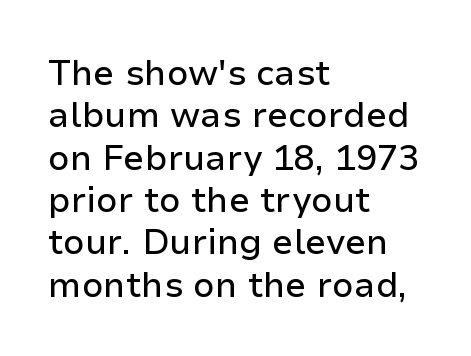
The image shows 35 px sans-serif type, upright; set left-aligned, line spacing 1.21x, normal letter spacing, not underlined; low stroke contrast and a medium x-height.
